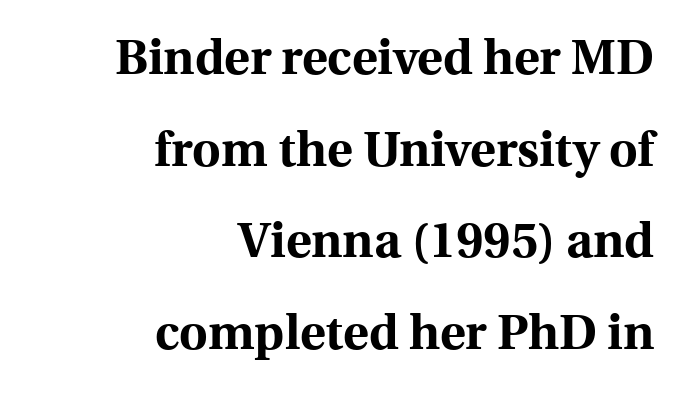
{"serif": "yes", "italic": "no", "bold": "yes", "weight": "bold", "width": "normal", "x_height": "medium", "monospaced": "no", "underline": "no", "align": "right", "line_spacing_ratio": 1.87, "letter_spacing": "normal", "letter_spacing_em": 0.0, "glyph_px": 49}
